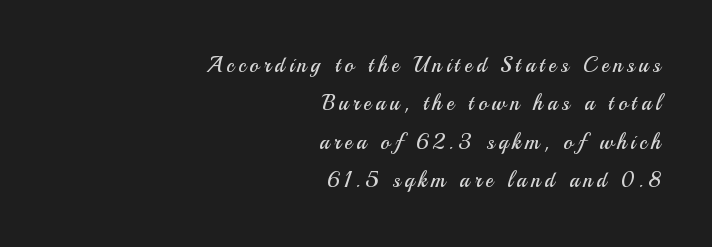
The image shows 21 px text type; set right-aligned, line spacing 1.83x, unusually wide letter spacing (+0.2 em), not underlined.
